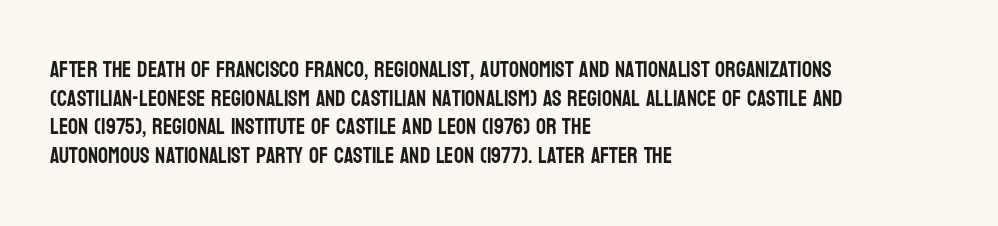
The image shows 22 px text type, upright; set left-aligned, normal line spacing (1.3x), normal letter spacing, not underlined.
